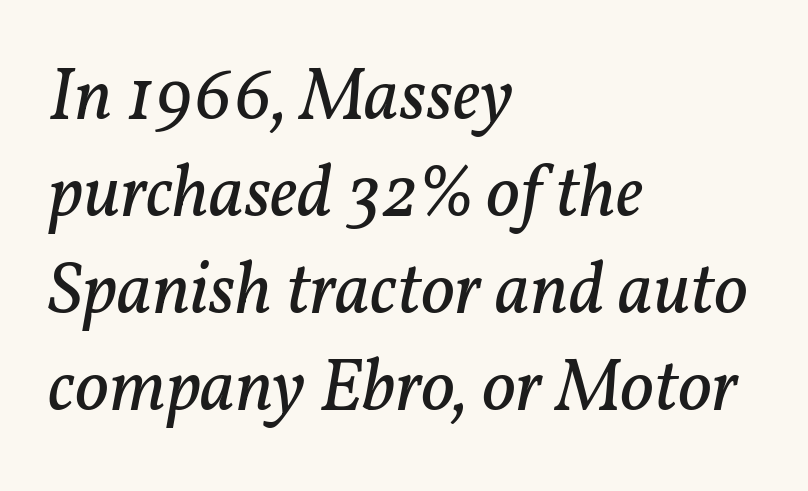
The image shows 74 px regular-weight serif type, italic (leaning right); set left-aligned, normal line spacing (1.31x), normal letter spacing, not underlined; low stroke contrast and a medium x-height.
